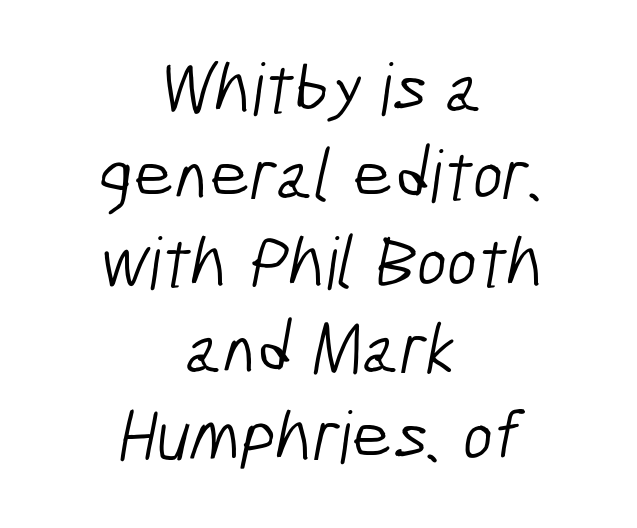
Q: Is the text bold? A: No.
Q: Is the typeface a serif or a sans-serif typeface? A: Sans-serif.
Q: Is the text underlined? A: No.
Q: How is the paragraph aligned? A: Centered.
Q: Is the spacing between letters normal or unusually wide? A: Normal.
Q: Width (condensed, normal, or wide)? A: Condensed.
Q: Stroke contrast? A: Low.
Q: x-height? A: Medium.
Q: Monospaced? A: No.
